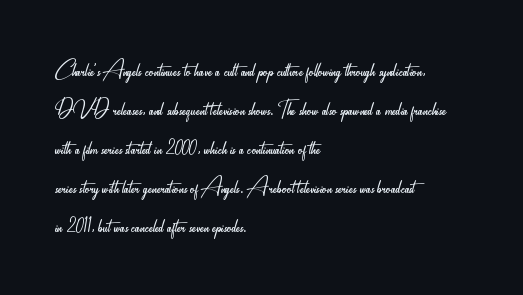
{"serif": "no", "bold": "no", "weight": "light", "width": "condensed", "stroke_contrast": "low", "x_height": "small", "monospaced": "no", "underline": "no", "align": "left", "line_spacing": "normal", "line_spacing_ratio": 1.39, "letter_spacing": "normal", "letter_spacing_em": 0.0, "glyph_px": 28}
